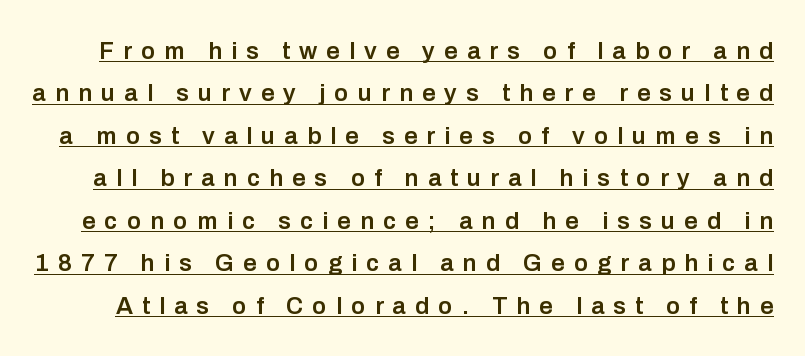
Stroke thickness is moderately raised; the sample reads as semibold. The type is letterspaced generously, with wide tracking. When letters stand straight like this, we call the style roman or upright. Caption: lettering with a line underneath.
